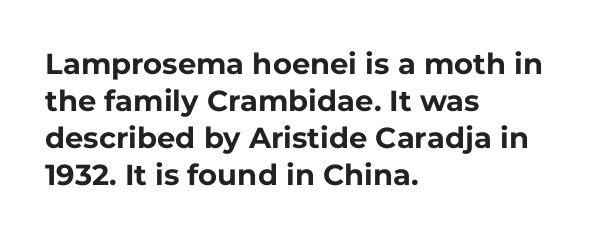
{"serif": "no", "italic": "no", "bold": "yes", "weight": "bold", "width": "normal", "stroke_contrast": "low", "x_height": "medium", "monospaced": "no", "underline": "no", "align": "left", "line_spacing": "normal", "line_spacing_ratio": 1.28, "letter_spacing": "normal", "letter_spacing_em": 0.0, "glyph_px": 29}
